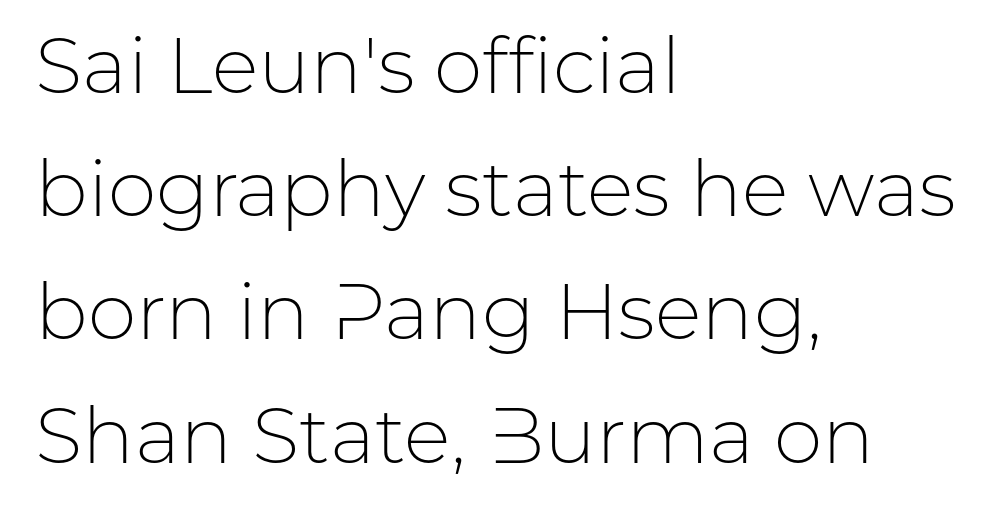
Q: Is the text bold? A: No.
Q: Is the text italic (slanted)? A: No, it is upright.
Q: Is the typeface a serif or a sans-serif typeface? A: Sans-serif.
Q: Is the text underlined? A: No.
Q: How is the paragraph aligned? A: Left-aligned.
Q: Is the spacing between letters normal or unusually wide? A: Normal.
Q: Is the spacing between lines tight, normal or loose? A: Normal.
Q: Width (condensed, normal, or wide)? A: Normal.
Q: Stroke contrast? A: Low.
Q: x-height? A: Medium.
Q: Monospaced? A: No.
